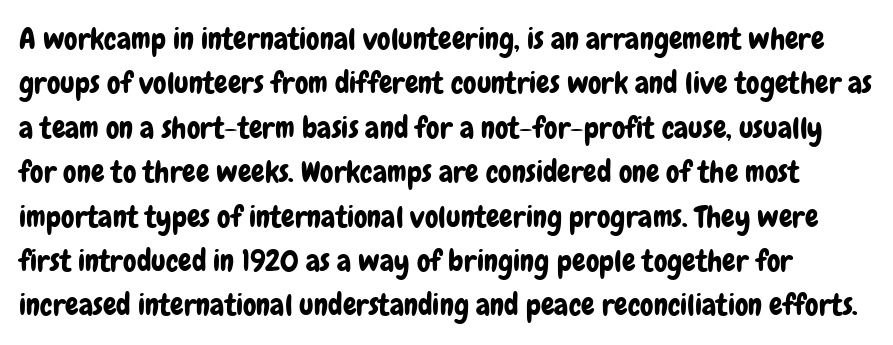
The typography opts for an upright posture over an oblique one. Honestly, the row spacing looks completely unremarkable. Each row of text sits above clean, open space. In terms of letterspacing, this is plain default setting.
